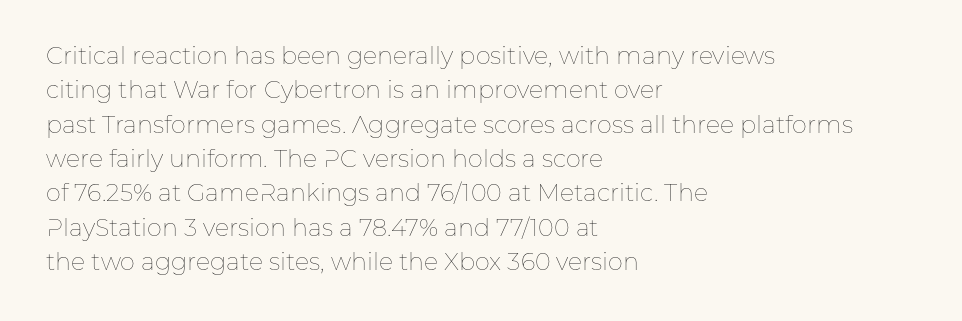
Vertical stems look standard width or narrower in stroke. Default kerning and tracking; the words read as compact shapes. These lines are set flush left with a ragged right edge. The baseline area is clear.
